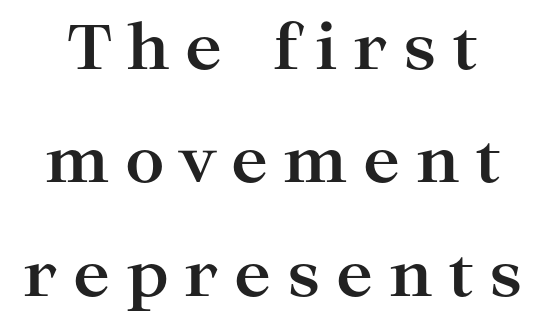
The image shows 62 px bold, wide serif type, upright; set line spacing 1.83x, unusually wide letter spacing (+0.25 em), not underlined; high stroke contrast and a medium x-height.
